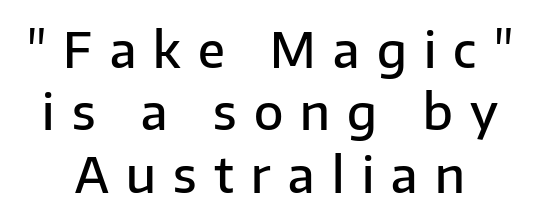
Q: Is the text bold? A: Semi-bold.
Q: Is the text italic (slanted)? A: No, it is upright.
Q: Is the typeface a serif or a sans-serif typeface? A: Sans-serif.
Q: Is the text underlined? A: No.
Q: How is the paragraph aligned? A: Centered.
Q: Is the spacing between letters normal or unusually wide? A: Unusually wide.
Q: Is the spacing between lines tight, normal or loose? A: Normal.
Q: Width (condensed, normal, or wide)? A: Normal.
Q: Stroke contrast? A: Low.
Q: x-height? A: Medium.
Q: Monospaced? A: No.
